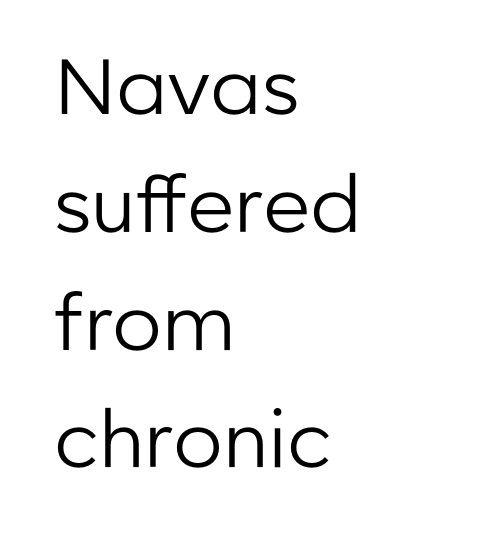
Each letter's strokes conclude bluntly, with no projecting serifs. Think of a printed novel: that variable character pitch is what you see here. Check the space under the baseline: it is left empty. If you drew a line through each stem, it would be perfectly vertical. These lines sit exactly where default settings would place them.
